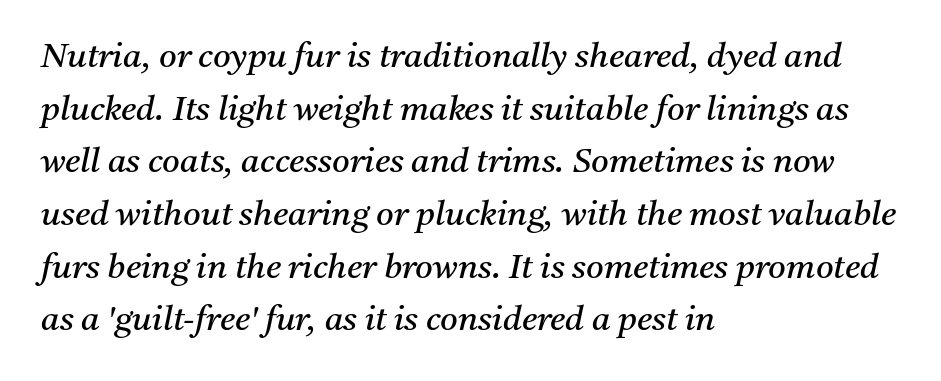
{"serif": "yes", "italic": "yes", "lean": "right", "slant_degrees": 11, "bold": "no", "weight": "regular", "width": "normal", "stroke_contrast": "medium", "x_height": "medium", "monospaced": "no", "underline": "no", "align": "left", "line_spacing": "normal", "line_spacing_ratio": 1.55, "letter_spacing": "normal", "letter_spacing_em": 0.0, "glyph_px": 34}
